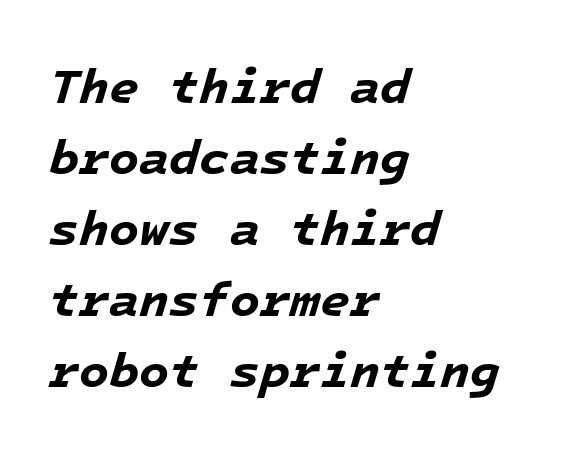
The image shows 49 px bold type, italic (leaning right), monospaced; set left-aligned, normal line spacing (1.45x), normal letter spacing, not underlined; low stroke contrast and a medium x-height.
